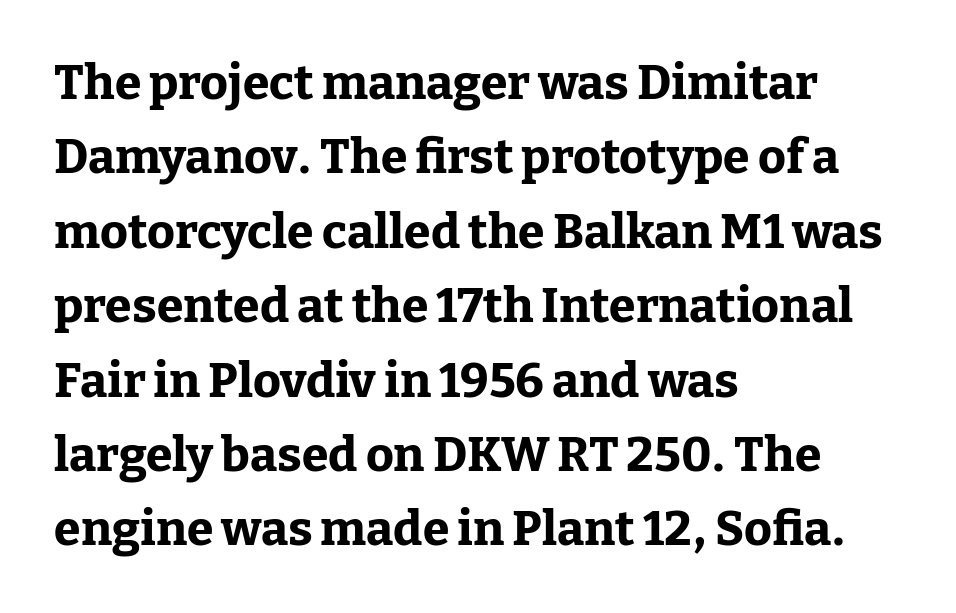
Q: Is the text bold? A: Yes.
Q: Is the text italic (slanted)? A: No, it is upright.
Q: Is the typeface a serif or a sans-serif typeface? A: Serif.
Q: Is the text underlined? A: No.
Q: How is the paragraph aligned? A: Left-aligned.
Q: Is the spacing between letters normal or unusually wide? A: Normal.
Q: Is the spacing between lines tight, normal or loose? A: Normal.
Q: Width (condensed, normal, or wide)? A: Normal.
Q: Stroke contrast? A: Low.
Q: x-height? A: Medium.
Q: Monospaced? A: No.
